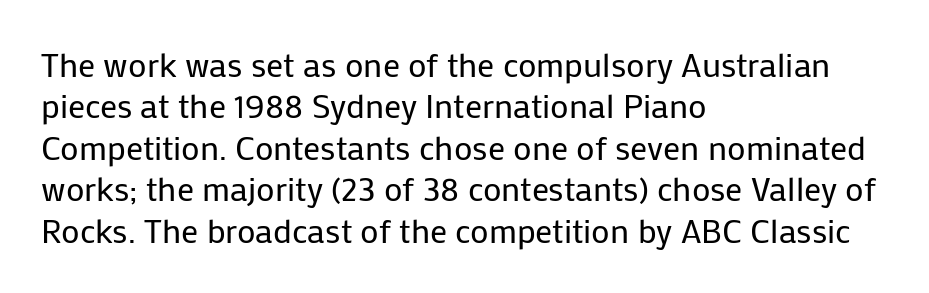
{"serif": "no", "italic": "no", "bold": "no", "weight": "regular", "width": "normal", "stroke_contrast": "low", "x_height": "medium", "monospaced": "no", "underline": "no", "align": "left", "line_spacing_ratio": 1.22, "letter_spacing": "normal", "letter_spacing_em": 0.0, "glyph_px": 34}
